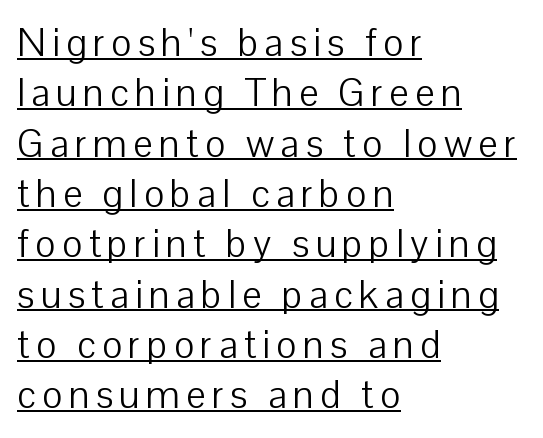
Q: Is the text bold? A: No.
Q: Is the text italic (slanted)? A: No, it is upright.
Q: Is the typeface a serif or a sans-serif typeface? A: Sans-serif.
Q: Is the text underlined? A: Yes.
Q: How is the paragraph aligned? A: Left-aligned.
Q: Is the spacing between lines tight, normal or loose? A: Normal.
Q: Width (condensed, normal, or wide)? A: Normal.
Q: Stroke contrast? A: Low.
Q: x-height? A: Medium.
Q: Monospaced? A: No.
